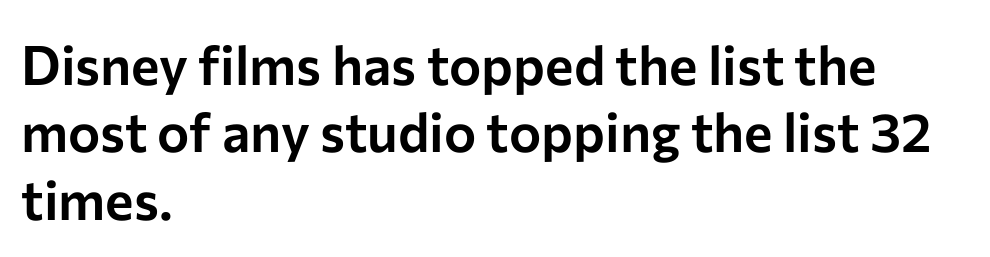
The image shows 54 px sans-serif type, upright; set left-aligned, normal line spacing (1.25x), normal letter spacing, not underlined; low stroke contrast and a medium x-height.
